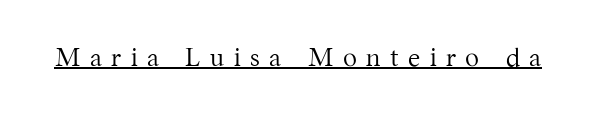
The image shows 26 px text type, upright; set unusually wide letter spacing (+0.37 em), underlined.
